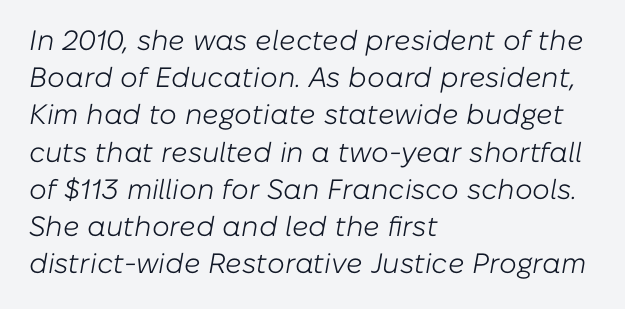
Observe the ordinary spacing: letters are neighbours, not strangers. Italic: yes, the glyphs are oblique. Each stroke keeps to a modest, everyday thickness or less. Regarding leading, the lines here are spaced in the standard way.
